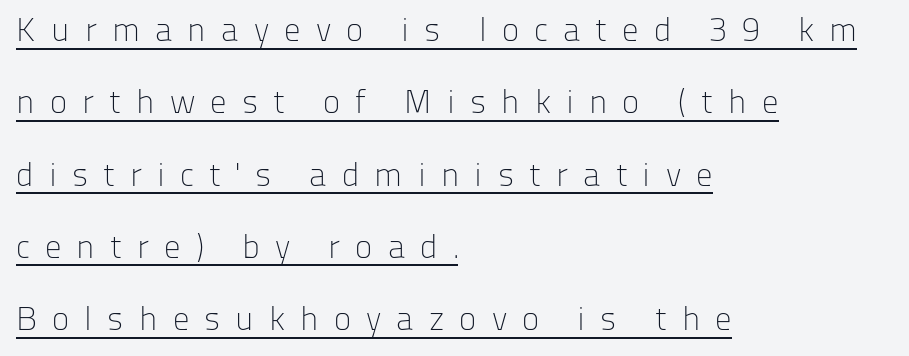
The image shows 33 px light sans-serif type, upright; set left-aligned, loose line spacing (2.19x), unusually wide letter spacing (+0.46 em), underlined; low stroke contrast and a medium x-height.
